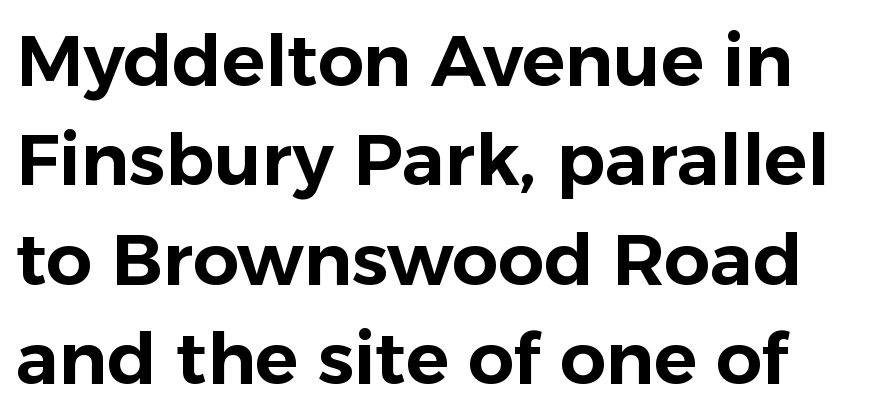
Q: Is the text italic (slanted)? A: No, it is upright.
Q: Is the typeface a serif or a sans-serif typeface? A: Sans-serif.
Q: Is the text underlined? A: No.
Q: Is the spacing between letters normal or unusually wide? A: Normal.
Q: Is the spacing between lines tight, normal or loose? A: Normal.
Q: Width (condensed, normal, or wide)? A: Normal.
Q: Stroke contrast? A: Low.
Q: x-height? A: Medium.
Q: Monospaced? A: No.
